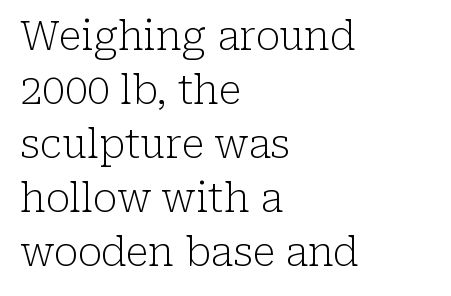
{"serif": "yes", "italic": "no", "bold": "no", "weight": "light", "width": "normal", "stroke_contrast": "low", "x_height": "medium", "monospaced": "no", "underline": "no", "align": "left", "line_spacing": "normal", "line_spacing_ratio": 1.35, "letter_spacing": "normal", "letter_spacing_em": 0.0, "glyph_px": 40}
